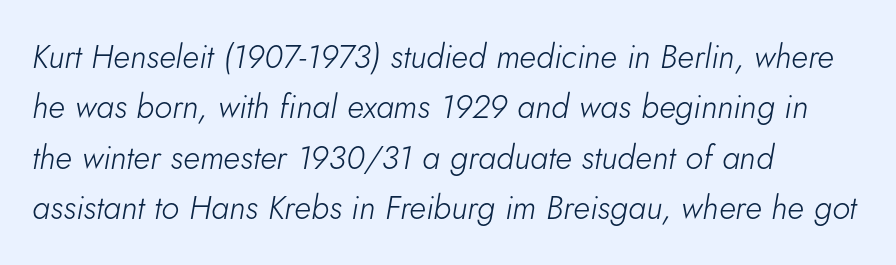
{"italic": "yes", "lean": "right", "slant_degrees": 5, "bold": "no", "weight": "light", "width": "normal", "stroke_contrast": "low", "x_height": "small", "monospaced": "no", "underline": "no", "align": "left", "line_spacing": "normal", "line_spacing_ratio": 1.53, "letter_spacing": "normal", "letter_spacing_em": 0.0, "glyph_px": 33}
